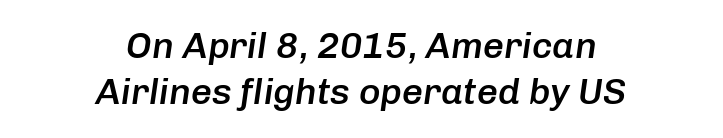
Each letter keeps its own natural width here, so spacing adapts to shape. On the weight axis this lands at semibold, roughly 600. A student would call this center alignment; a typographer would say set centered. Style check: oblique.
